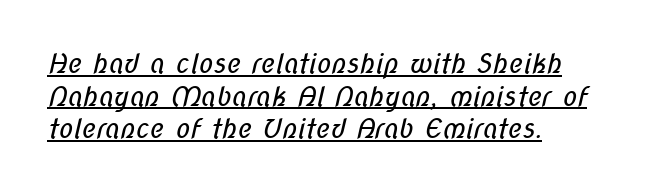
{"bold": "no", "underline": "yes", "align": "left", "line_spacing_ratio": 1.21, "letter_spacing": "normal", "letter_spacing_em": 0.0, "glyph_px": 27}
